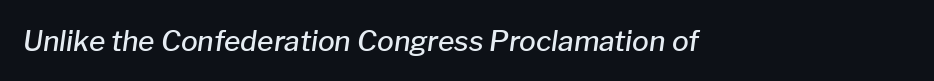
The image shows 28 px semibold type, italic (leaning right); set normal letter spacing, not underlined; low stroke contrast and a medium x-height.
